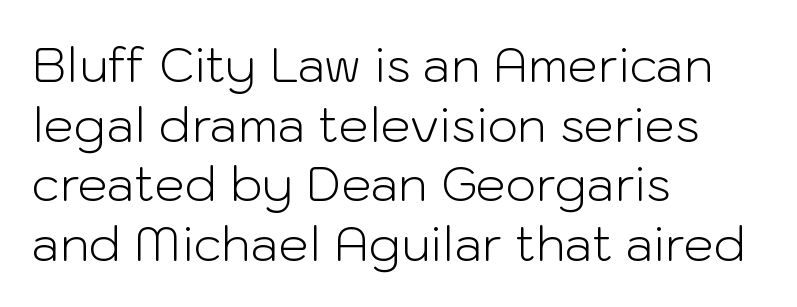
{"serif": "no", "italic": "no", "bold": "no", "weight": "light", "width": "normal", "stroke_contrast": "low", "x_height": "medium", "monospaced": "no", "underline": "no", "align": "left", "line_spacing_ratio": 1.24, "letter_spacing": "normal", "letter_spacing_em": 0.0, "glyph_px": 48}
